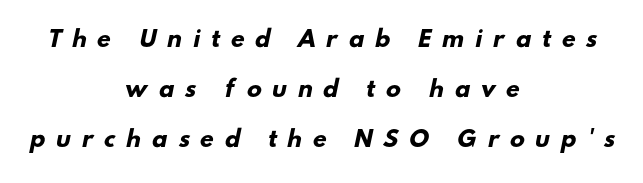
{"bold": "yes", "underline": "no", "align": "center", "line_spacing": "loose", "line_spacing_ratio": 2.28, "letter_spacing": "wide", "letter_spacing_em": 0.5, "glyph_px": 22}
